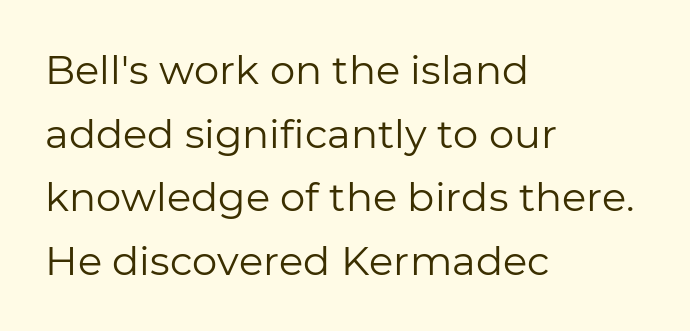
The image shows 40 px regular-weight sans-serif type, upright; set left-aligned, normal line spacing (1.59x), normal letter spacing, not underlined; low stroke contrast and a medium x-height.
